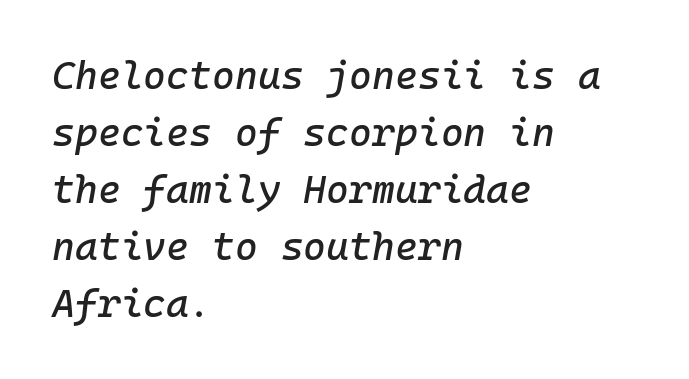
Q: Is the text italic (slanted)? A: Yes, it leans right by about 10 degrees.
Q: Is the text underlined? A: No.
Q: How is the paragraph aligned? A: Left-aligned.
Q: Is the spacing between letters normal or unusually wide? A: Normal.
Q: Is the spacing between lines tight, normal or loose? A: Normal.
Q: Width (condensed, normal, or wide)? A: Normal.
Q: Stroke contrast? A: Low.
Q: x-height? A: Medium.
Q: Monospaced? A: Yes.
